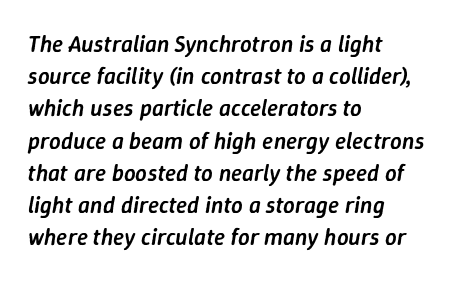
The image shows 23 px text type, italic (leaning right); set left-aligned, normal line spacing (1.4x), normal letter spacing, not underlined.
